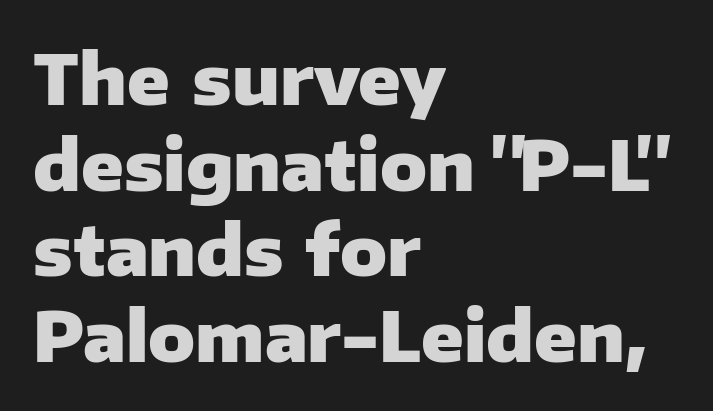
Q: Is the text bold? A: Yes.
Q: Is the text italic (slanted)? A: No, it is upright.
Q: Is the typeface a serif or a sans-serif typeface? A: Sans-serif.
Q: Is the text underlined? A: No.
Q: How is the paragraph aligned? A: Left-aligned.
Q: Is the spacing between letters normal or unusually wide? A: Normal.
Q: Width (condensed, normal, or wide)? A: Normal.
Q: Stroke contrast? A: Low.
Q: x-height? A: Medium.
Q: Monospaced? A: No.
